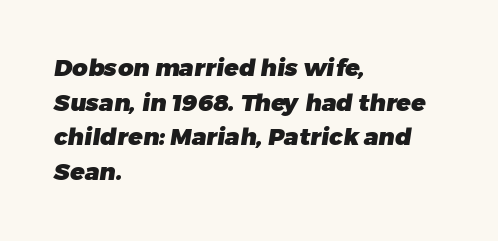
Q: Is the text bold? A: Yes.
Q: Is the text underlined? A: No.
Q: How is the paragraph aligned? A: Left-aligned.
Q: Is the spacing between letters normal or unusually wide? A: Normal.
Q: Is the spacing between lines tight, normal or loose? A: Normal.
